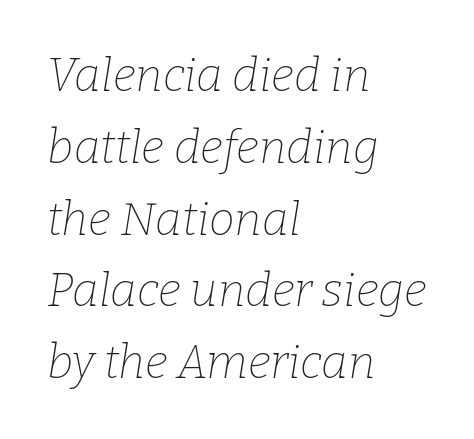
{"serif": "yes", "italic": "yes", "lean": "right", "slant_degrees": 9, "bold": "no", "weight": "thin", "width": "normal", "stroke_contrast": "low", "x_height": "medium", "monospaced": "no", "underline": "no", "align": "left", "line_spacing": "normal", "line_spacing_ratio": 1.56, "letter_spacing": "normal", "letter_spacing_em": 0.0, "glyph_px": 46}
